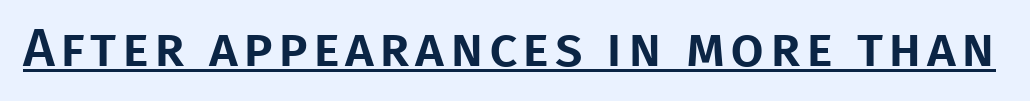
The image shows 54 px sans-serif type, upright; set underlined; low stroke contrast and a large x-height.
